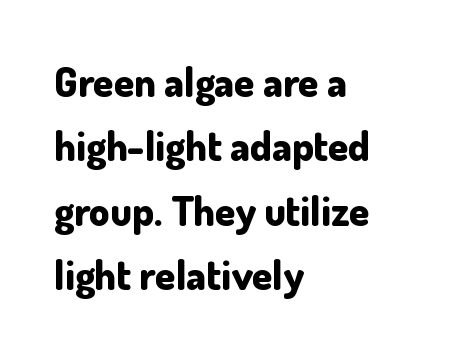
{"serif": "no", "italic": "no", "bold": "yes", "weight": "bold", "width": "normal", "stroke_contrast": "low", "x_height": "small", "monospaced": "no", "underline": "no", "align": "left", "line_spacing": "normal", "line_spacing_ratio": 1.57, "letter_spacing": "normal", "letter_spacing_em": 0.0, "glyph_px": 41}
